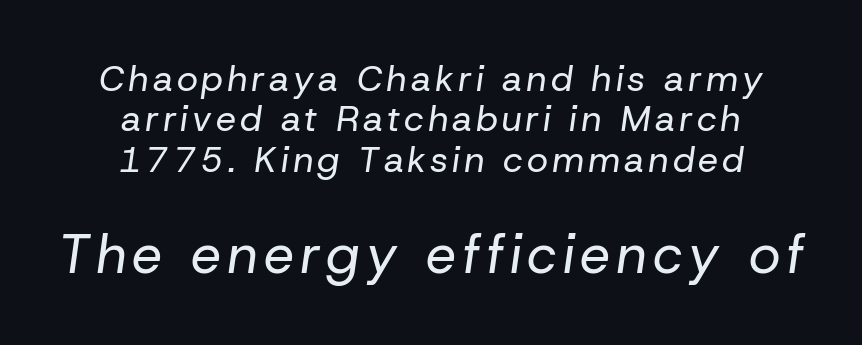
The image shows 54 px regular-weight type, italic (leaning right); set centered, tight line spacing (1.12x), not underlined; the second (bottom) block is 1.5x larger; low stroke contrast and a medium x-height.
